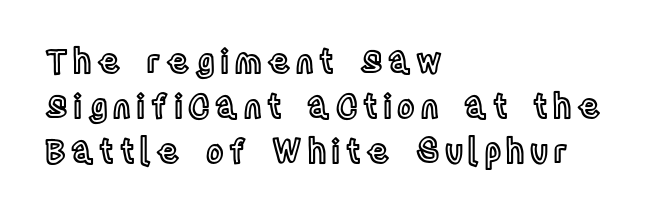
You can tell it's not italic because the verticals are truly vertical. You could not count columns in this text — the font is proportionally spaced. The designer left line spacing at the default. Anything drawn beneath the words? Only blank space.
